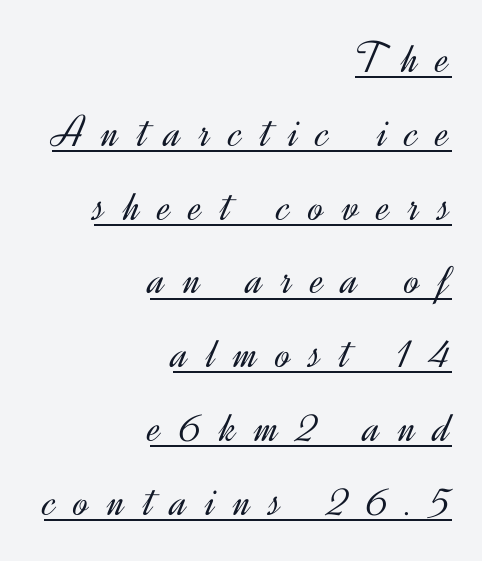
These lines are rendered in a variable-pitch font. Is the type heavy? It reads as light-to-regular instead. Is this a sans? Yes — the strokes have no serifs.
